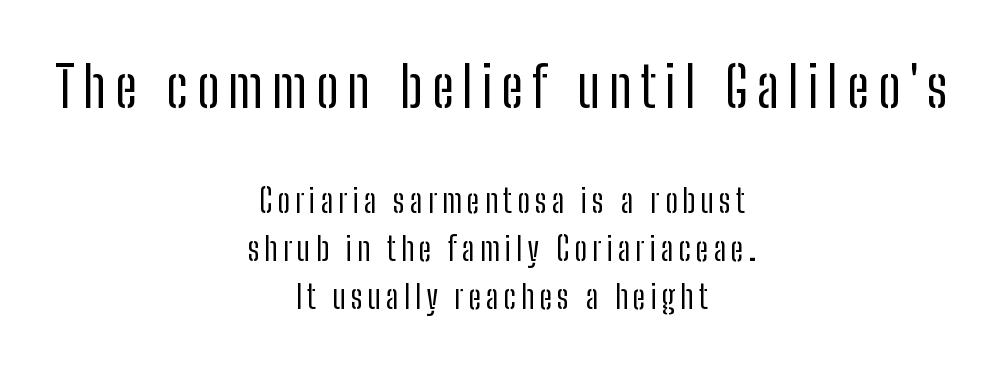
Q: Is the text bold? A: No.
Q: Is the text italic (slanted)? A: No, it is upright.
Q: Is the typeface a serif or a sans-serif typeface? A: Sans-serif.
Q: Is the text underlined? A: No.
Q: How is the paragraph aligned? A: Centered.
Q: Is the spacing between lines tight, normal or loose? A: Normal.
Q: Which block of text is set in a larger size, the first (top) or the second (bottom)? A: The first (top) one.
Q: Width (condensed, normal, or wide)? A: Condensed.
Q: Stroke contrast? A: Low.
Q: x-height? A: Medium.
Q: Monospaced? A: No.
